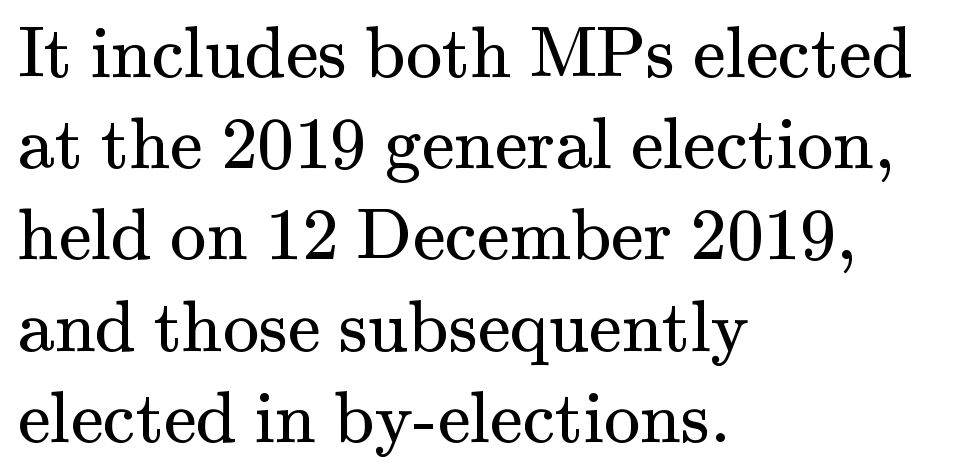
{"serif": "yes", "italic": "no", "bold": "no", "weight": "regular", "width": "normal", "stroke_contrast": "medium", "x_height": "small", "monospaced": "no", "underline": "no", "align": "left", "line_spacing": "normal", "line_spacing_ratio": 1.25, "letter_spacing": "normal", "letter_spacing_em": 0.0, "glyph_px": 73}
